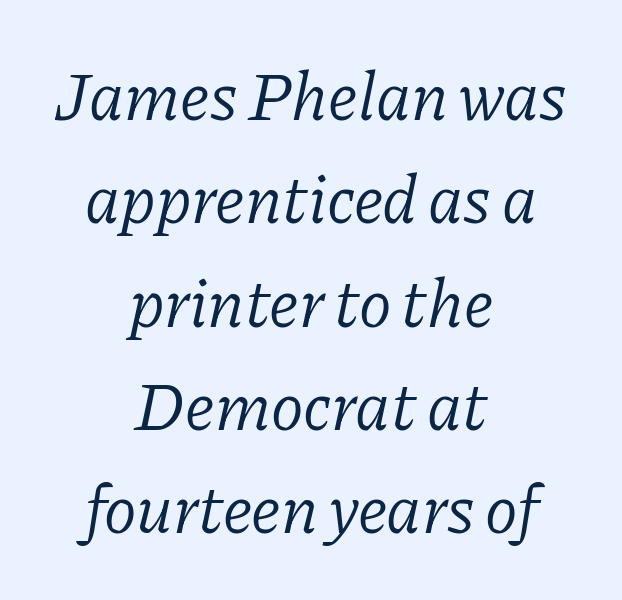
Only glyphs here, with clear space below each row. The text block is weighted toward neither margin, spreading evenly from the middle. Regular leading. Italic? Definitely — the glyphs are oblique.
